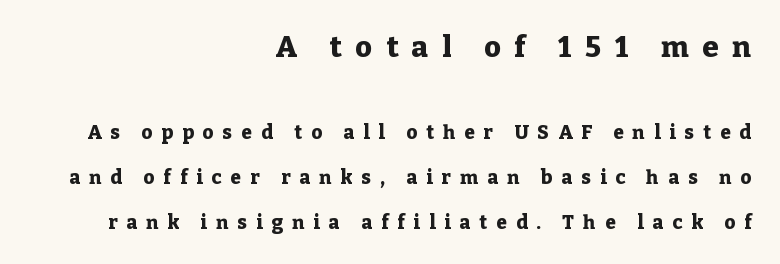
Q: Is the text bold? A: Yes.
Q: Is the text italic (slanted)? A: No, it is upright.
Q: Is the typeface a serif or a sans-serif typeface? A: Serif.
Q: Is the text underlined? A: No.
Q: How is the paragraph aligned? A: Right-aligned.
Q: Is the spacing between letters normal or unusually wide? A: Unusually wide.
Q: Is the spacing between lines tight, normal or loose? A: Loose.
Q: Which block of text is set in a larger size, the first (top) or the second (bottom)? A: The first (top) one.
Q: Width (condensed, normal, or wide)? A: Normal.
Q: Stroke contrast? A: Low.
Q: x-height? A: Medium.
Q: Monospaced? A: No.
